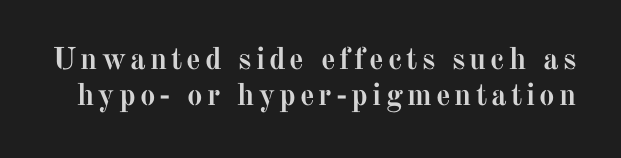
The image shows 31 px semibold serif type, upright; set tight line spacing (1.15x), not underlined; medium stroke contrast and a medium x-height.
